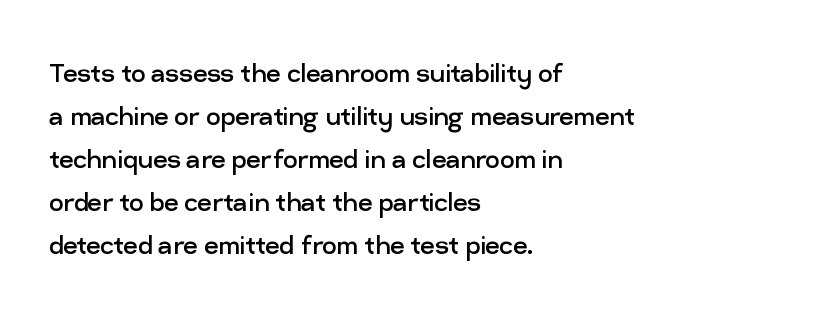
{"serif": "no", "italic": "no", "bold": "no", "weight": "regular", "width": "normal", "stroke_contrast": "low", "x_height": "medium", "monospaced": "no", "underline": "no", "align": "left", "line_spacing": "normal", "line_spacing_ratio": 1.34, "letter_spacing": "normal", "letter_spacing_em": 0.0, "glyph_px": 32}
